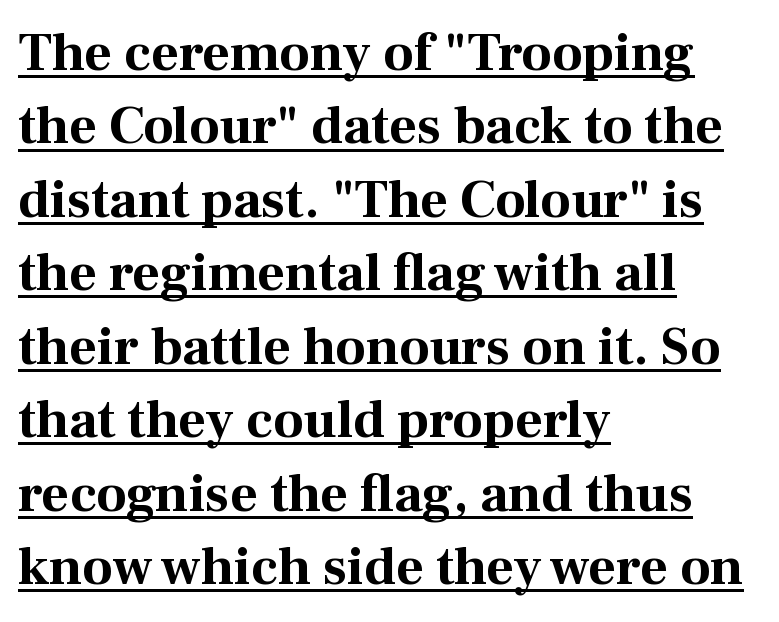
The image shows 54 px bold serif type, upright; set left-aligned, normal line spacing (1.36x), normal letter spacing, underlined; medium stroke contrast and a medium x-height.
